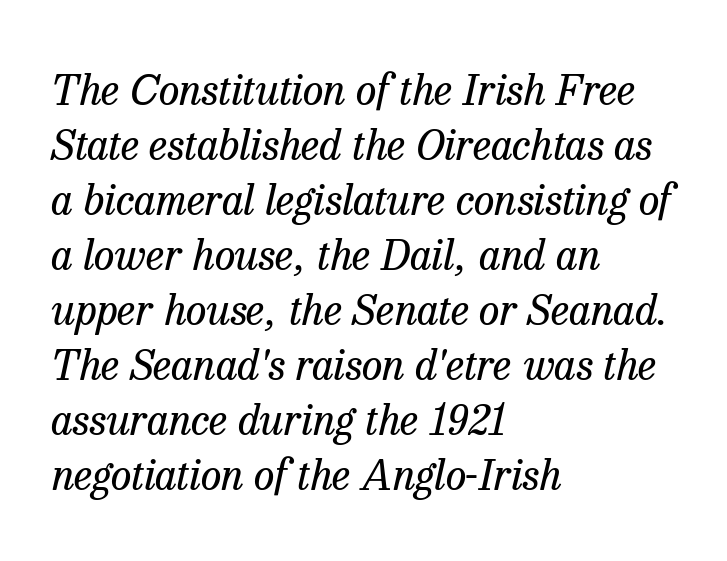
These lines are rendered in a variable-pitch font. How would I describe the line gaps? Plain and ordinary. Nothing unusual about the tracking: characters are spaced as the font intends. The typeface has the unassuming heft of standard copy or less. The font's italic variant was chosen for this text.
